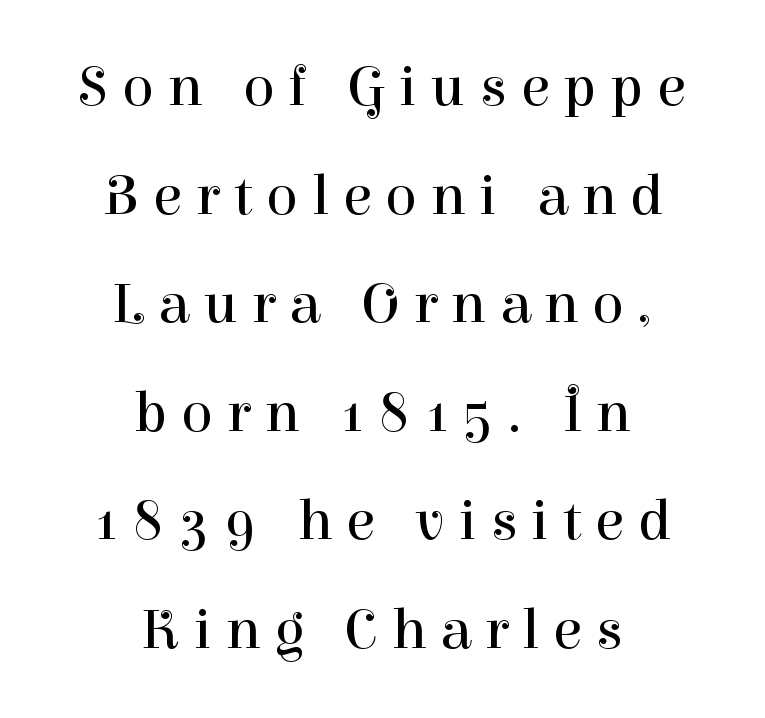
The image shows 59 px regular-weight serif type, upright; set centered, line spacing 1.84x, unusually wide letter spacing (+0.23 em), not underlined; high stroke contrast and a medium x-height.
